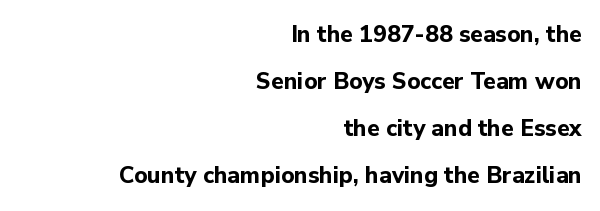
The image shows 23 px bold type, upright; set right-aligned, loose line spacing (2.05x), normal letter spacing, not underlined.
